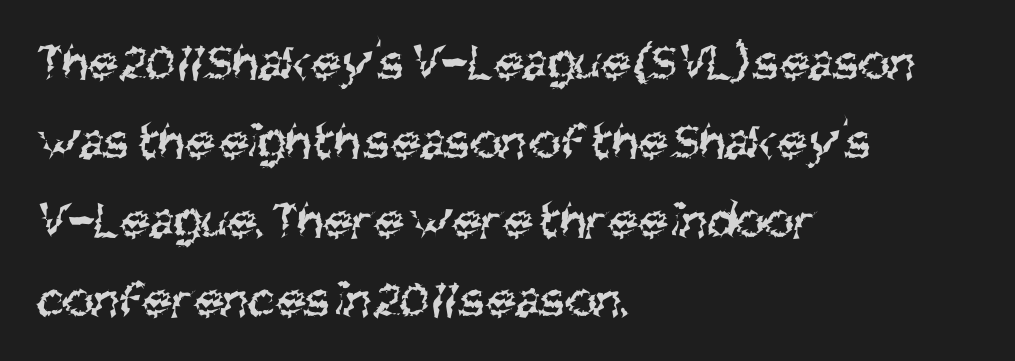
Nothing sits at the stroke ends, so this counts as sans-serif. Each new line begins a customary step beneath the previous one. Check under the words: just untouched page. Note the varied advance widths — an 'i' is clearly narrower than an 'm'.
